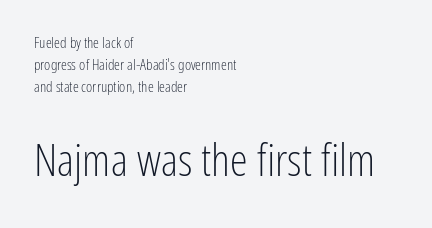
{"serif": "no", "italic": "no", "bold": "no", "weight": "light", "width": "condensed", "stroke_contrast": "low", "x_height": "medium", "monospaced": "no", "underline": "no", "align": "left", "line_spacing": "normal", "line_spacing_ratio": 1.47, "letter_spacing": "normal", "letter_spacing_em": 0.0, "larger_block": "second", "size_ratio": 3.0, "glyph_px": 45}
